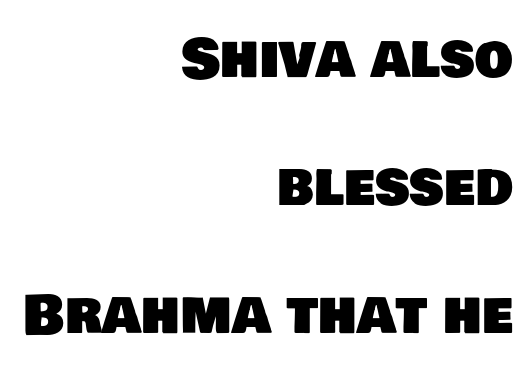
{"serif": "no", "width": "normal", "stroke_contrast": "low", "x_height": "large", "monospaced": "no", "underline": "no", "align": "right", "line_spacing": "loose", "line_spacing_ratio": 2.37, "letter_spacing": "normal", "letter_spacing_em": 0.0, "glyph_px": 54}
